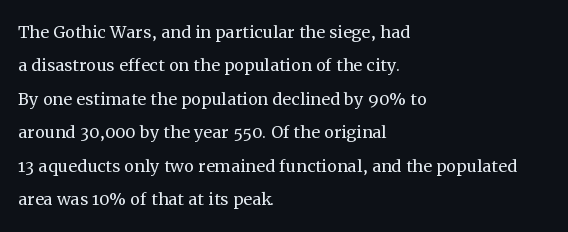
The image shows 22 px text type, upright; set left-aligned, normal line spacing (1.52x), normal letter spacing, not underlined.
